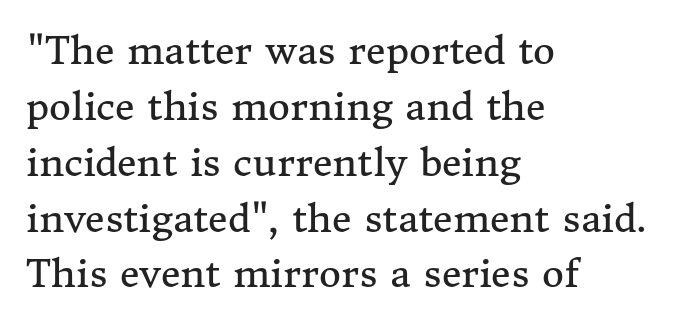
{"serif": "yes", "italic": "no", "bold": "no", "weight": "regular", "width": "normal", "stroke_contrast": "medium", "x_height": "medium", "monospaced": "no", "underline": "no", "align": "left", "line_spacing": "normal", "line_spacing_ratio": 1.47, "letter_spacing": "normal", "letter_spacing_em": 0.0, "glyph_px": 38}
